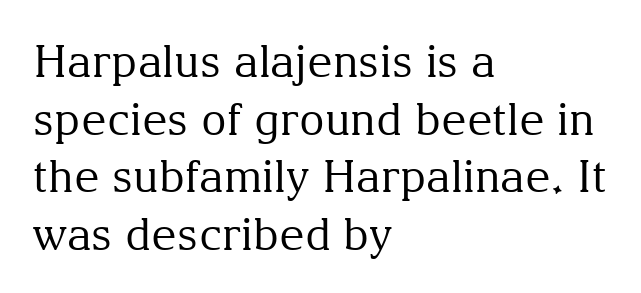
{"serif": "yes", "italic": "no", "bold": "no", "weight": "regular", "width": "normal", "stroke_contrast": "medium", "x_height": "medium", "monospaced": "no", "underline": "no", "align": "left", "line_spacing": "normal", "line_spacing_ratio": 1.31, "letter_spacing": "normal", "letter_spacing_em": 0.0, "glyph_px": 44}
